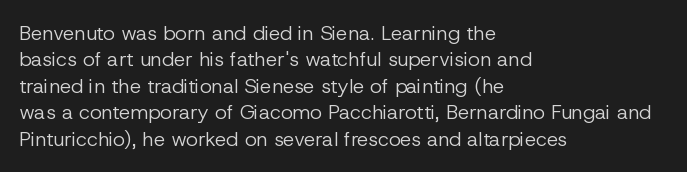
{"italic": "no", "bold": "no", "underline": "no", "align": "left", "line_spacing": "normal", "line_spacing_ratio": 1.32, "letter_spacing": "normal", "letter_spacing_em": 0.0, "glyph_px": 20}
